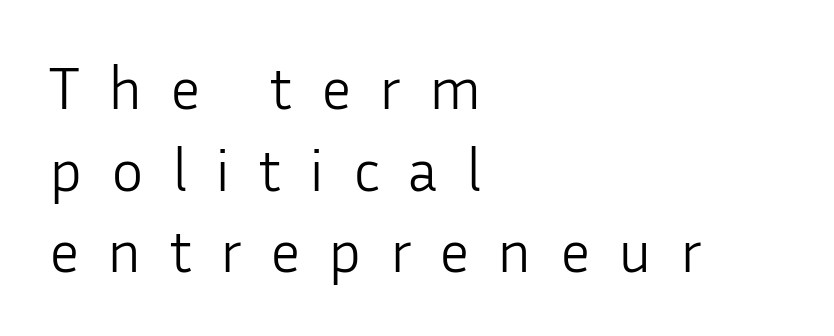
Q: Is the text bold? A: No.
Q: Is the text italic (slanted)? A: No, it is upright.
Q: Is the typeface a serif or a sans-serif typeface? A: Sans-serif.
Q: Is the text underlined? A: No.
Q: How is the paragraph aligned? A: Left-aligned.
Q: Is the spacing between letters normal or unusually wide? A: Unusually wide.
Q: Is the spacing between lines tight, normal or loose? A: Normal.
Q: Width (condensed, normal, or wide)? A: Normal.
Q: Stroke contrast? A: Low.
Q: x-height? A: Medium.
Q: Monospaced? A: No.
